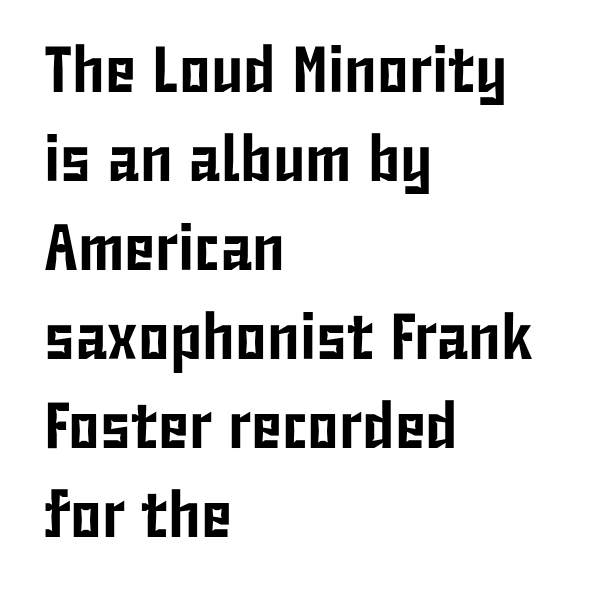
Reading down the column, the eye jumps a familiar distance to each next line. Lines of text with bare space underneath. Look at the tracking — it's just the regular setting, nothing added. Observe the absence of serifs on each vertical stroke in this sample.
